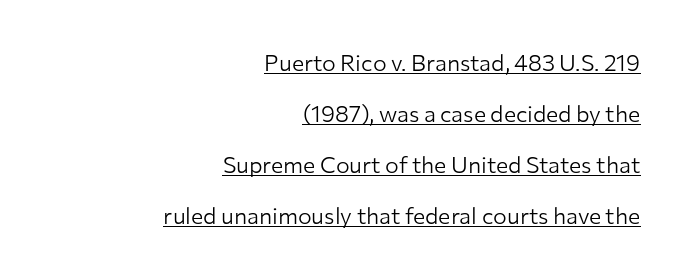
Q: Is the text bold? A: No.
Q: Is the text italic (slanted)? A: No, it is upright.
Q: Is the text underlined? A: Yes.
Q: How is the paragraph aligned? A: Right-aligned.
Q: Is the spacing between letters normal or unusually wide? A: Normal.
Q: Is the spacing between lines tight, normal or loose? A: Loose.
